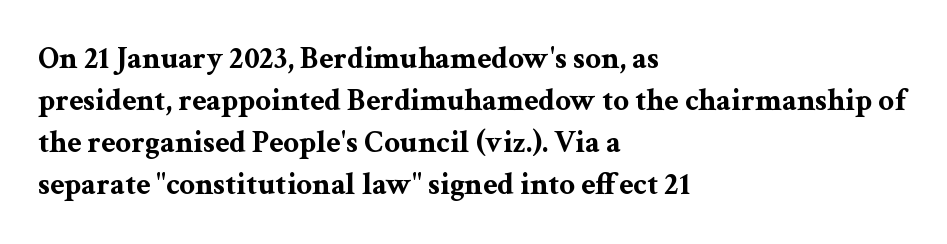
The image shows 31 px bold, wide serif type, upright; set left-aligned, normal line spacing (1.36x), normal letter spacing, not underlined; medium stroke contrast and a medium x-height.
